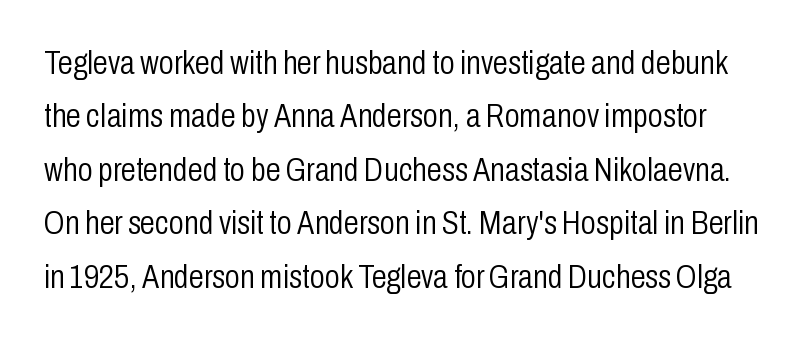
Q: Is the text bold? A: No.
Q: Is the text italic (slanted)? A: No, it is upright.
Q: Is the typeface a serif or a sans-serif typeface? A: Sans-serif.
Q: Is the text underlined? A: No.
Q: Is the spacing between letters normal or unusually wide? A: Normal.
Q: Is the spacing between lines tight, normal or loose? A: Normal.
Q: Width (condensed, normal, or wide)? A: Condensed.
Q: Stroke contrast? A: Low.
Q: x-height? A: Medium.
Q: Monospaced? A: No.
